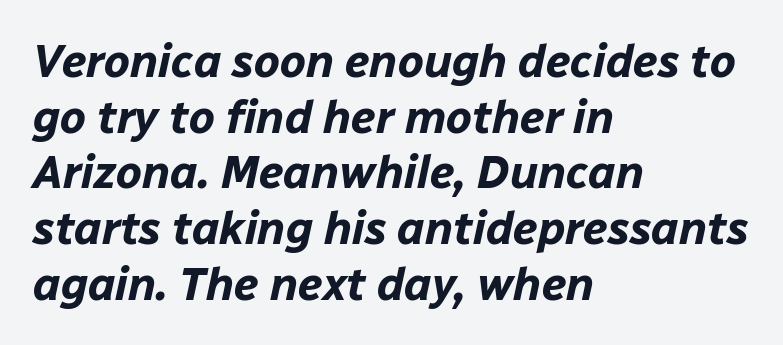
The passage is arranged the way most books set body copy — flush left. The sample has been set heavy, in full bold. Standard letterfit; no display-style spreading of the glyphs. Rule under the text: the space is simply empty.
